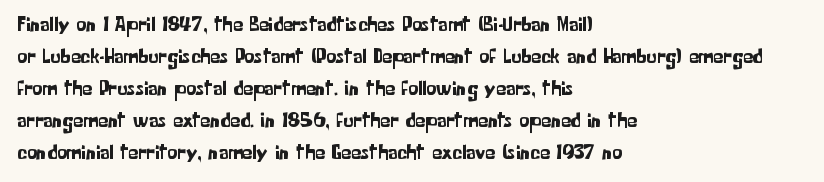
Q: Is the text italic (slanted)? A: No, it is upright.
Q: Is the text underlined? A: No.
Q: How is the paragraph aligned? A: Left-aligned.
Q: Is the spacing between letters normal or unusually wide? A: Normal.
Q: Is the spacing between lines tight, normal or loose? A: Normal.
